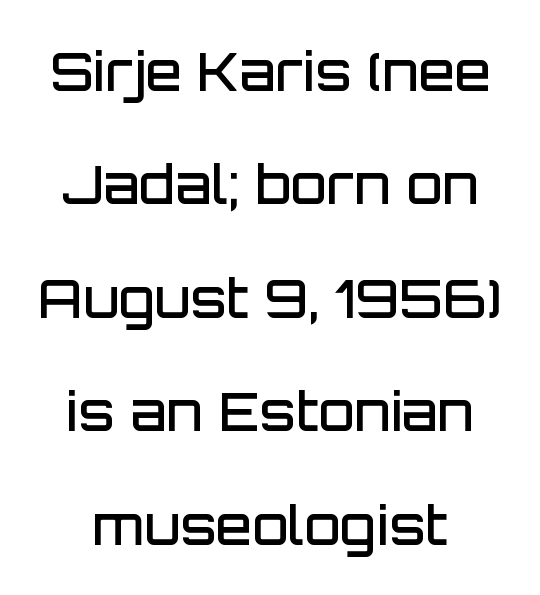
The image shows 53 px semibold sans-serif type, upright; set loose line spacing (2.14x), normal letter spacing, not underlined; low stroke contrast and a large x-height.
